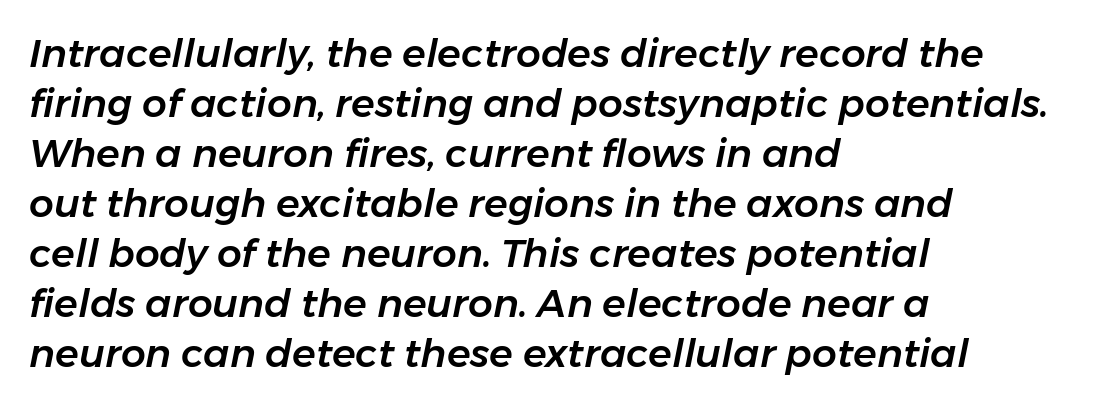
{"italic": "yes", "lean": "right", "slant_degrees": 11, "width": "normal", "stroke_contrast": "low", "x_height": "medium", "monospaced": "no", "underline": "no", "align": "left", "line_spacing": "normal", "line_spacing_ratio": 1.28, "letter_spacing": "normal", "letter_spacing_em": 0.0, "glyph_px": 39}
